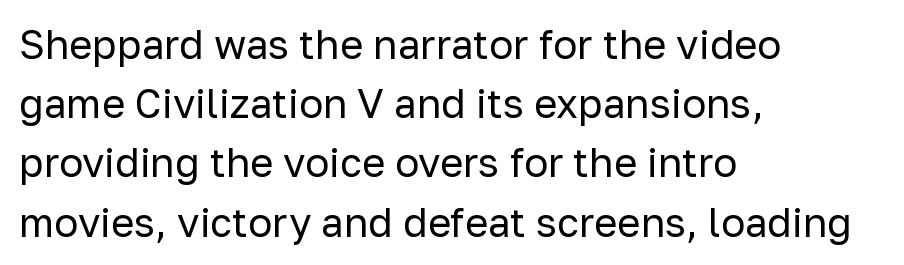
The image shows 40 px regular-weight sans-serif type, upright; set left-aligned, normal line spacing (1.48x), normal letter spacing, not underlined; low stroke contrast and a medium x-height.
